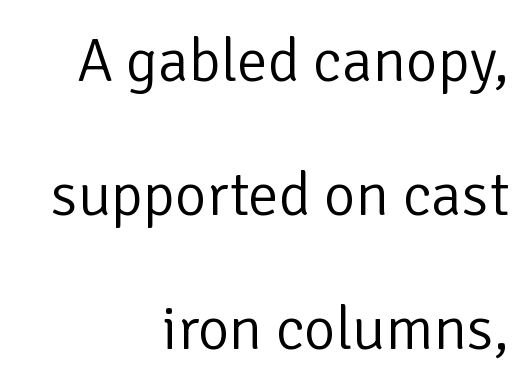
The image shows 61 px light sans-serif type, upright; set right-aligned, loose line spacing (2.2x), normal letter spacing, not underlined; low stroke contrast and a medium x-height.
